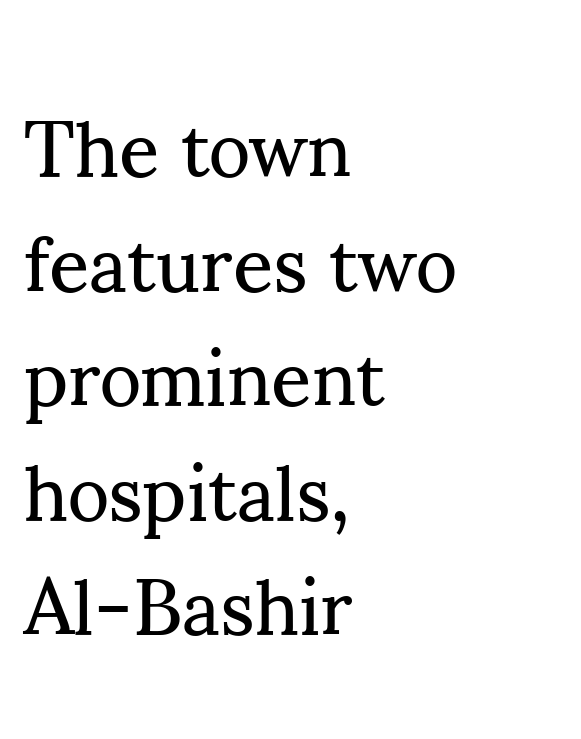
{"serif": "yes", "italic": "no", "bold": "no", "weight": "regular", "width": "normal", "stroke_contrast": "medium", "x_height": "small", "monospaced": "no", "underline": "no", "align": "left", "line_spacing": "normal", "line_spacing_ratio": 1.45, "letter_spacing": "normal", "letter_spacing_em": 0.0, "glyph_px": 79}
